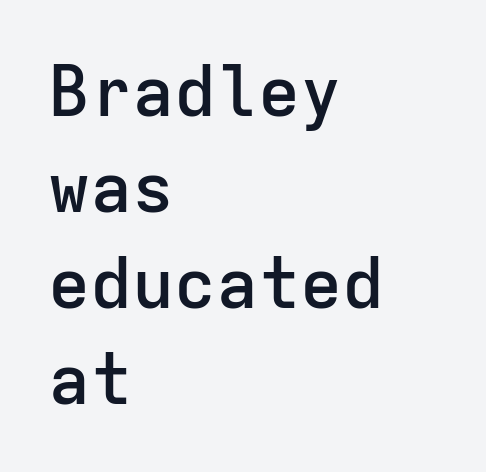
Q: Is the text bold? A: Semi-bold.
Q: Is the text italic (slanted)? A: No, it is upright.
Q: Is the typeface a serif or a sans-serif typeface? A: Sans-serif.
Q: Is the text underlined? A: No.
Q: How is the paragraph aligned? A: Left-aligned.
Q: Is the spacing between letters normal or unusually wide? A: Normal.
Q: Is the spacing between lines tight, normal or loose? A: Normal.
Q: Width (condensed, normal, or wide)? A: Normal.
Q: Stroke contrast? A: Low.
Q: x-height? A: Medium.
Q: Monospaced? A: Yes.
